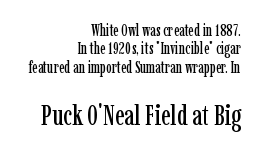
There is no visible air inserted between adjacent glyphs. In CSS terms this would be text-align: right. Think of a printed novel: that variable character pitch is what you see here. The more generous point size was reserved for the lower chunk. Lines of text with bare space underneath. The glyphs in this specimen are seriffed.
